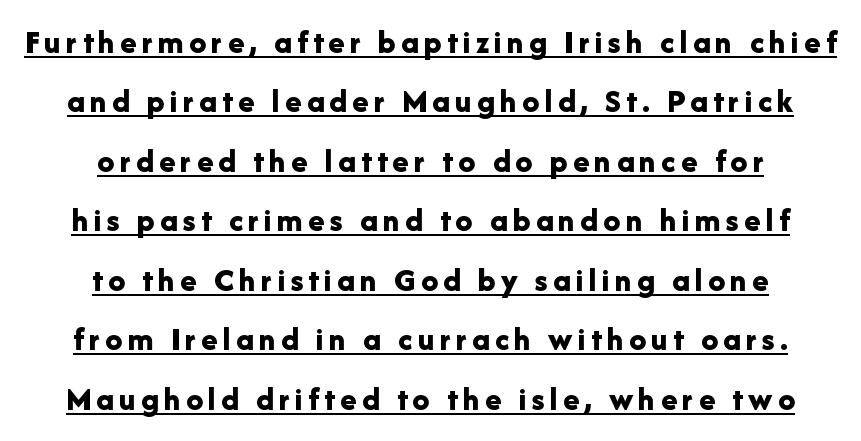
This sample uses an upright cut, with every glyph sitting square on the baseline. On the weight axis this lands at bold, roughly 700. The text block is weighted toward neither margin, spreading evenly from the middle. Somebody hit Ctrl+U on this one — the words are underlined. Is this a fixed-width face? No — the glyphs have proportional, varying widths.
